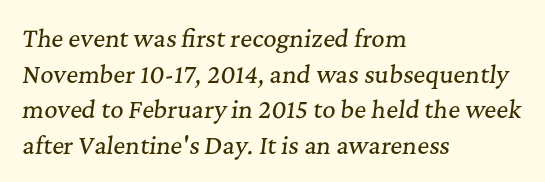
Q: Is the text italic (slanted)? A: Yes, it leans right by about 7 degrees.
Q: Is the text underlined? A: No.
Q: How is the paragraph aligned? A: Left-aligned.
Q: Is the spacing between letters normal or unusually wide? A: Normal.
Q: Is the spacing between lines tight, normal or loose? A: Normal.
